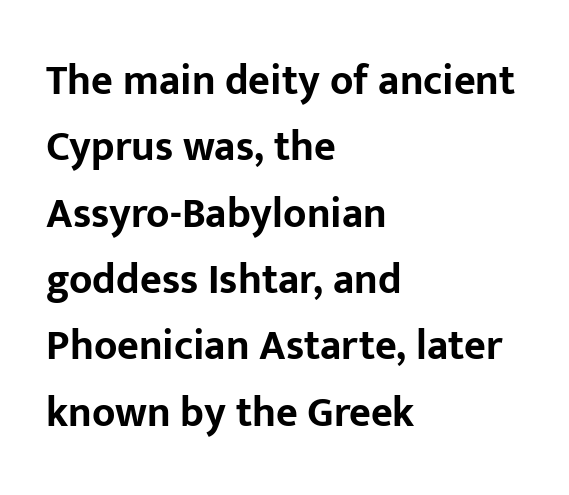
Q: Is the text bold? A: Yes.
Q: Is the text italic (slanted)? A: No, it is upright.
Q: Is the typeface a serif or a sans-serif typeface? A: Sans-serif.
Q: Is the text underlined? A: No.
Q: How is the paragraph aligned? A: Left-aligned.
Q: Is the spacing between letters normal or unusually wide? A: Normal.
Q: Is the spacing between lines tight, normal or loose? A: Normal.
Q: Width (condensed, normal, or wide)? A: Normal.
Q: Stroke contrast? A: Low.
Q: x-height? A: Medium.
Q: Monospaced? A: No.
